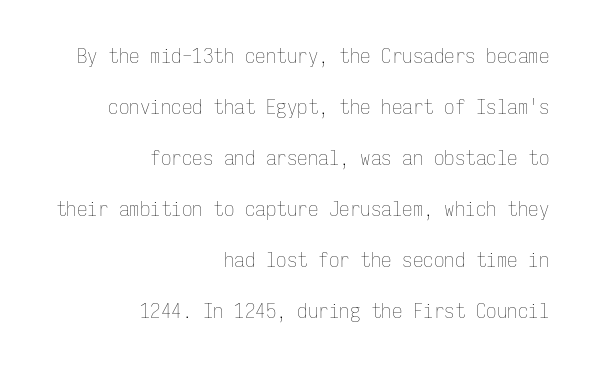
The image shows 21 px text type, upright; set right-aligned, loose line spacing (2.43x), normal letter spacing, not underlined.
